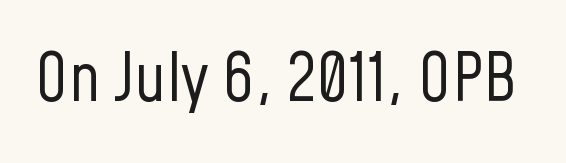
The image shows 66 px regular-weight, condensed sans-serif type, upright; set normal letter spacing, not underlined; low stroke contrast and a medium x-height.
